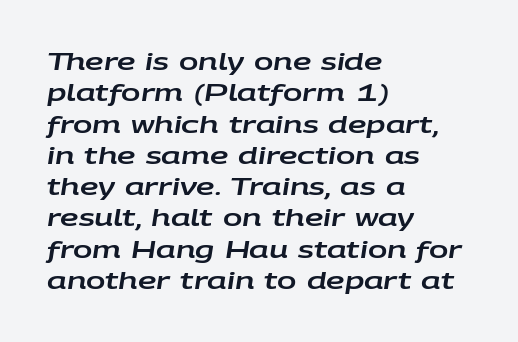
The image shows 23 px text type, italic (leaning right); set left-aligned, normal line spacing (1.36x), normal letter spacing, not underlined.
